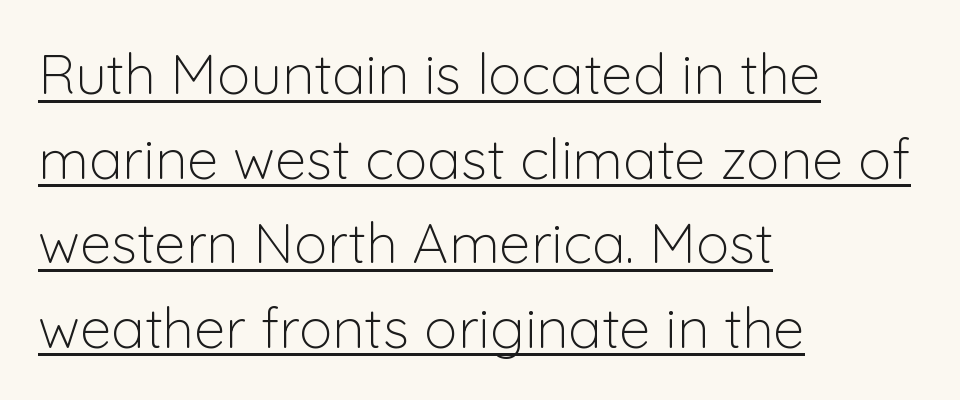
You could not count columns in this text — the font is proportionally spaced. Does the lettering tilt? It doesn't — this is upright. The words here are underlined. The rendering shows plain stroke endings on the letterforms — a sans-serif design.
